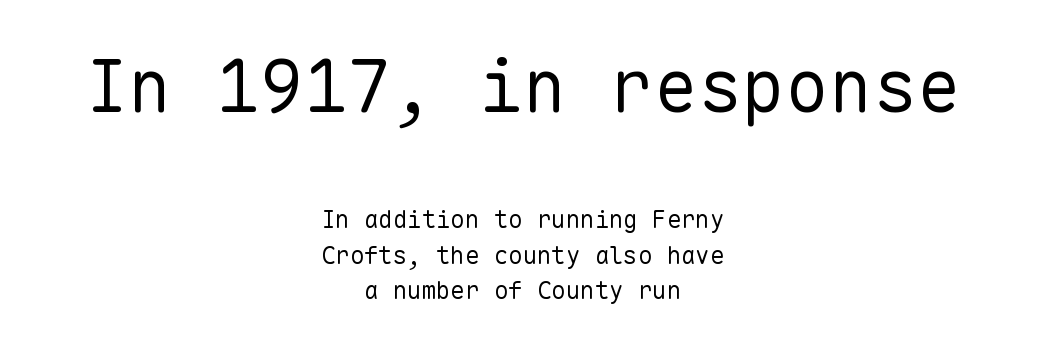
Q: Is the text bold? A: No.
Q: Is the text italic (slanted)? A: No, it is upright.
Q: Is the typeface a serif or a sans-serif typeface? A: Sans-serif.
Q: Is the text underlined? A: No.
Q: How is the paragraph aligned? A: Centered.
Q: Is the spacing between letters normal or unusually wide? A: Normal.
Q: Is the spacing between lines tight, normal or loose? A: Normal.
Q: Which block of text is set in a larger size, the first (top) or the second (bottom)? A: The first (top) one.
Q: Width (condensed, normal, or wide)? A: Normal.
Q: Stroke contrast? A: Low.
Q: x-height? A: Medium.
Q: Monospaced? A: Yes.
